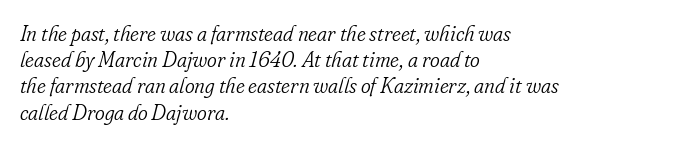
The image shows 21 px text type, italic (leaning right); set left-aligned, normal line spacing (1.25x), normal letter spacing, not underlined.
